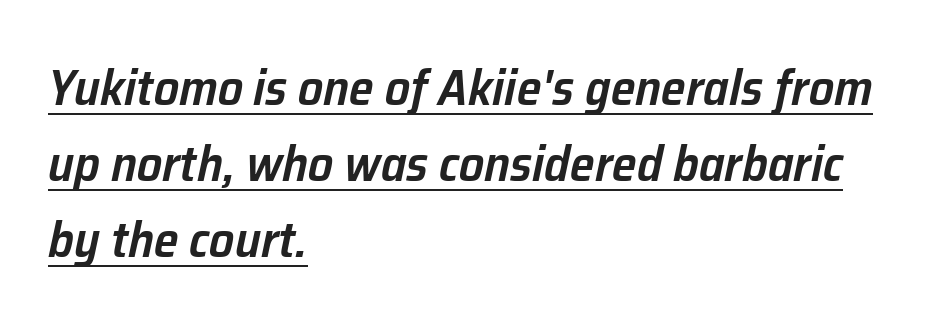
Slant detected: the letters are inclined. The rows are spaced the way most documents space them. In terms of weight, the rendering is demibold, just under bold. The lettering is marked with a stroke running underneath it. The compositor pushed each line to the left boundary. Tracking value appears to be zero — textbook default spacing.
